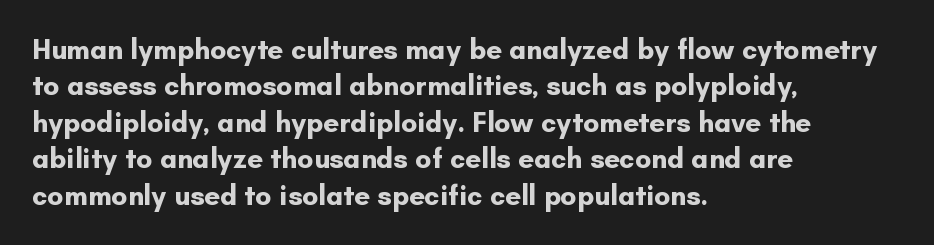
Do the characters align in a grid? No, the font is proportional. Standard letterfit; no display-style spreading of the glyphs. When letters stand straight like this, we call the style roman or upright. Honestly, the row spacing looks completely unremarkable. Does the weight exceed regular? Yes, all the way to bold.
